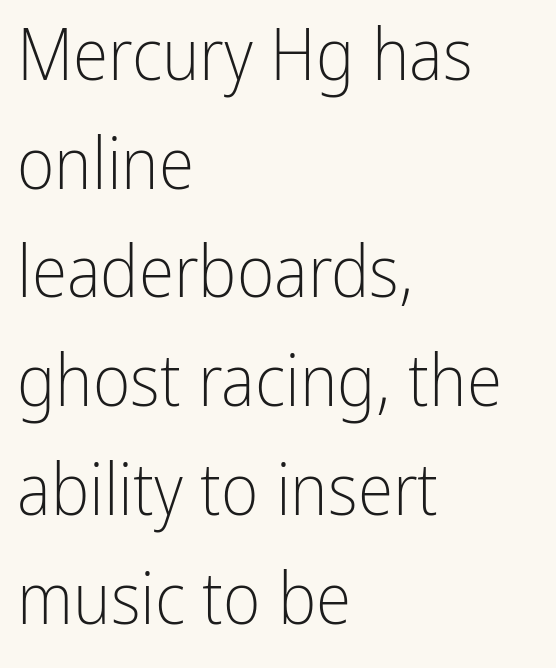
In terms of leading, this rendering sits right in the middle. The rendering uses natural spacing where letterforms have individual widths. The lines are quadded left. Is the letter spacing exaggerated? No — it looks like the ordinary default.
